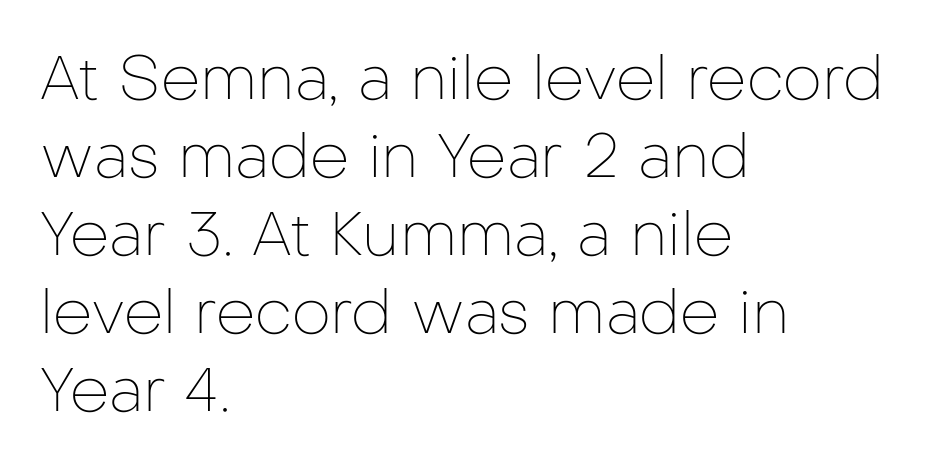
Q: Is the text bold? A: No.
Q: Is the text italic (slanted)? A: No, it is upright.
Q: Is the typeface a serif or a sans-serif typeface? A: Sans-serif.
Q: Is the text underlined? A: No.
Q: How is the paragraph aligned? A: Left-aligned.
Q: Is the spacing between letters normal or unusually wide? A: Normal.
Q: Is the spacing between lines tight, normal or loose? A: Normal.
Q: Width (condensed, normal, or wide)? A: Normal.
Q: Stroke contrast? A: Low.
Q: x-height? A: Medium.
Q: Monospaced? A: No.
